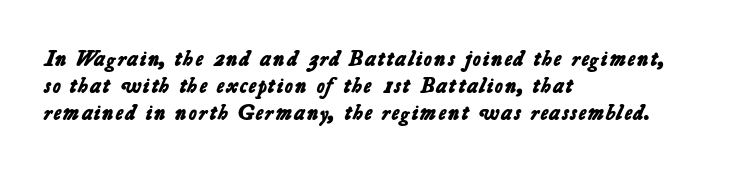
Here the glyphs are tracked normally, forming tight word shapes. The space beneath each line is pristine and unruled. This sample is left-justified, so line endings fall wherever the words run out. Each glyph is drawn with heavy, bold strokes.
